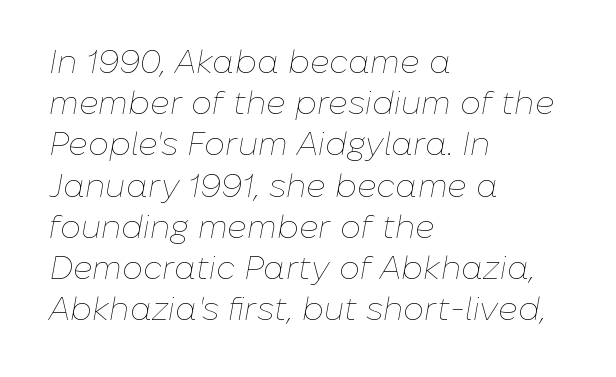
The image shows 33 px thin type, italic (leaning right); set left-aligned, normal line spacing (1.25x), normal letter spacing, not underlined; low stroke contrast and a medium x-height.
